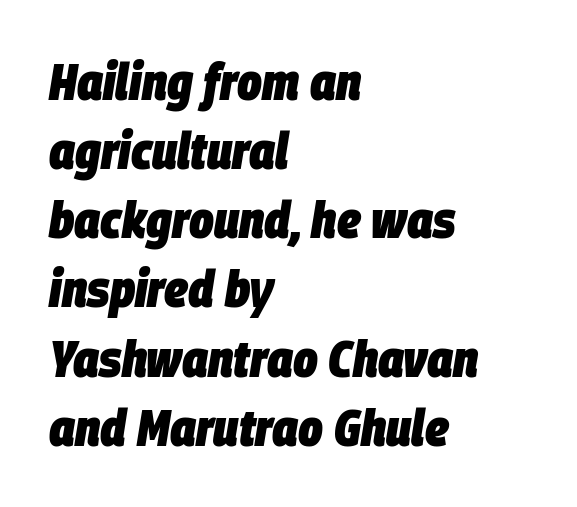
Q: Is the text bold? A: Yes.
Q: Is the text italic (slanted)? A: Yes, it leans right by about 9 degrees.
Q: Is the text underlined? A: No.
Q: How is the paragraph aligned? A: Left-aligned.
Q: Is the spacing between letters normal or unusually wide? A: Normal.
Q: Is the spacing between lines tight, normal or loose? A: Normal.
Q: Width (condensed, normal, or wide)? A: Condensed.
Q: Stroke contrast? A: Low.
Q: x-height? A: Large.
Q: Monospaced? A: No.
